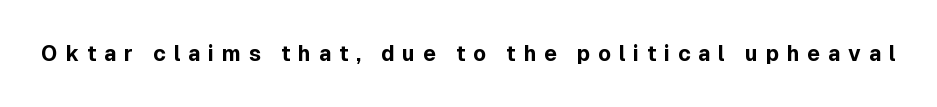
The image shows 21 px bold type, upright; set unusually wide letter spacing (+0.37 em), not underlined.
